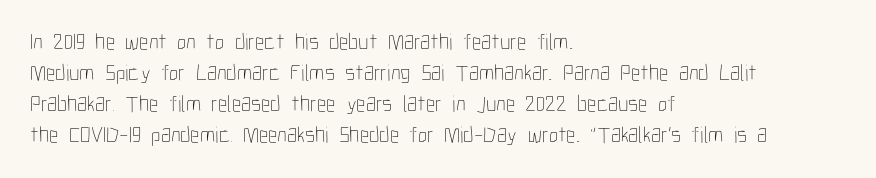
Posture: upright roman. The ragged edge is on the right, which tells us the setting is flush left. Reading down the column, the eye jumps a familiar distance to each next line. The specimen omits any rule beneath the text block's lines. The face looks like a standard text weight, possibly lighter.
